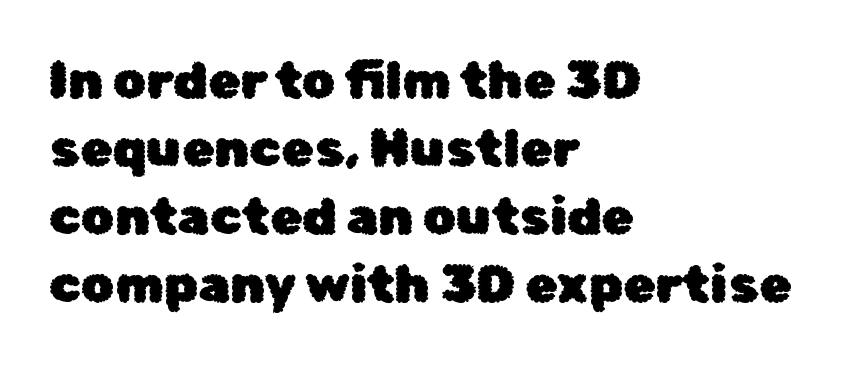
Q: Is the text italic (slanted)? A: No, it is upright.
Q: Is the typeface a serif or a sans-serif typeface? A: Sans-serif.
Q: Is the text underlined? A: No.
Q: How is the paragraph aligned? A: Left-aligned.
Q: Is the spacing between letters normal or unusually wide? A: Normal.
Q: Is the spacing between lines tight, normal or loose? A: Normal.
Q: Width (condensed, normal, or wide)? A: Normal.
Q: Stroke contrast? A: Low.
Q: x-height? A: Medium.
Q: Monospaced? A: No.
